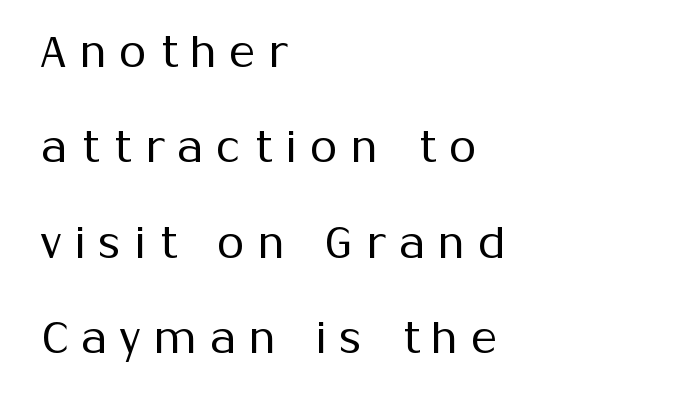
Inter-character spacing is expanded well beyond the font's built-in metrics. Nope, no serifs anywhere on these letters. Summary of weight: not heavy and not bold. The passage is arranged the way most books set body copy — flush left. Honestly, the rows look like they've been pulled way apart. Each letter keeps its own natural width here, so spacing adapts to shape.
